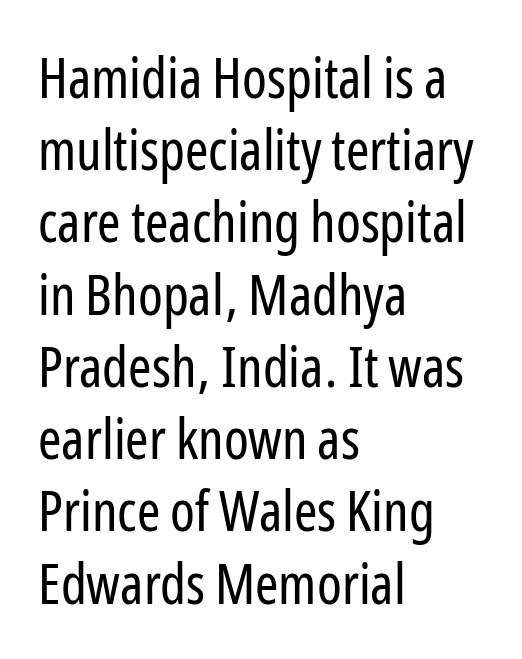
The image shows 56 px regular-weight, condensed sans-serif type, upright; set left-aligned, normal line spacing (1.29x), normal letter spacing, not underlined; low stroke contrast and a medium x-height.
